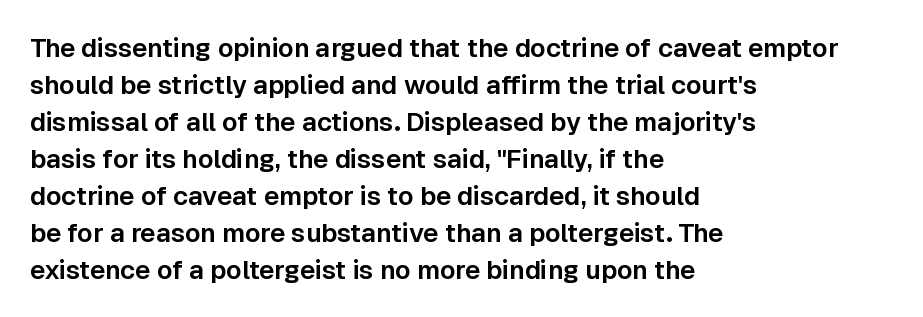
Q: Is the text italic (slanted)? A: No, it is upright.
Q: Is the text underlined? A: No.
Q: How is the paragraph aligned? A: Left-aligned.
Q: Is the spacing between letters normal or unusually wide? A: Normal.
Q: Is the spacing between lines tight, normal or loose? A: Normal.
